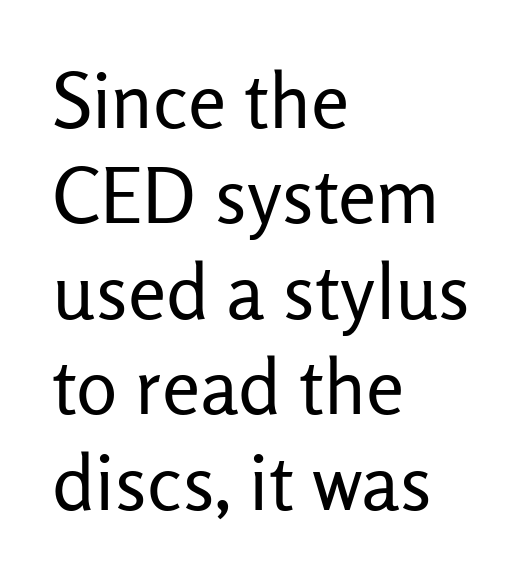
Each line starts at the same left margin while the right side varies. Nothing sits at the stroke ends, so this counts as sans-serif. Spacing between characters is what you'd get straight out of the box. The weight tops out at a normal text grade.
